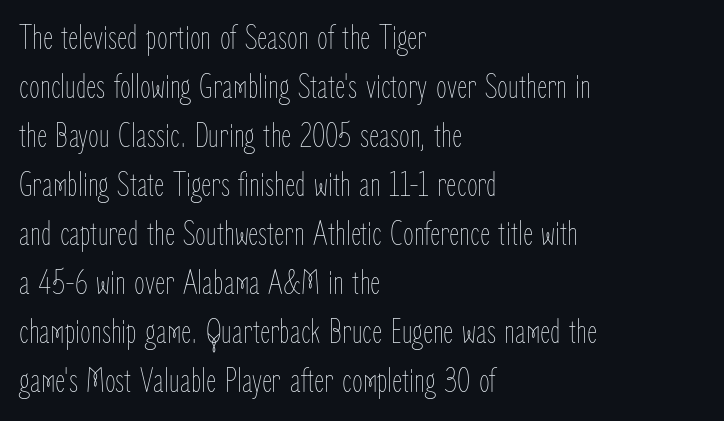
{"italic": "no", "bold": "no", "weight": "thin", "width": "condensed", "stroke_contrast": "low", "x_height": "medium", "monospaced": "no", "underline": "no", "align": "left", "line_spacing": "normal", "line_spacing_ratio": 1.4, "letter_spacing": "normal", "letter_spacing_em": 0.0, "glyph_px": 35}
